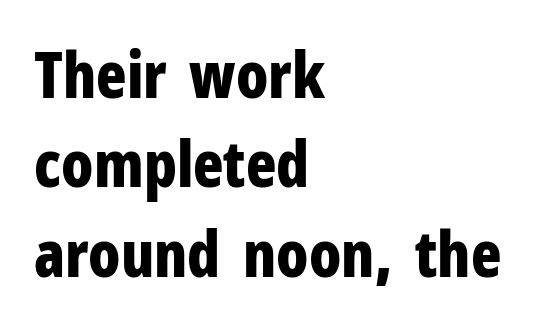
Q: Is the text bold? A: Yes.
Q: Is the text italic (slanted)? A: No, it is upright.
Q: Is the typeface a serif or a sans-serif typeface? A: Sans-serif.
Q: Is the text underlined? A: No.
Q: How is the paragraph aligned? A: Left-aligned.
Q: Is the spacing between letters normal or unusually wide? A: Normal.
Q: Is the spacing between lines tight, normal or loose? A: Normal.
Q: Width (condensed, normal, or wide)? A: Condensed.
Q: Stroke contrast? A: Low.
Q: x-height? A: Medium.
Q: Monospaced? A: No.
